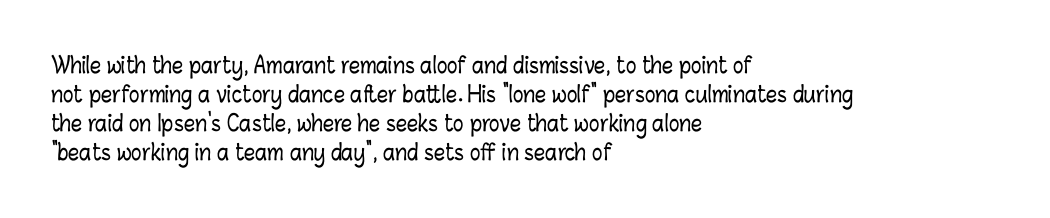
{"italic": "no", "underline": "no", "align": "left", "line_spacing": "normal", "line_spacing_ratio": 1.32, "letter_spacing": "normal", "letter_spacing_em": 0.0, "glyph_px": 22}
